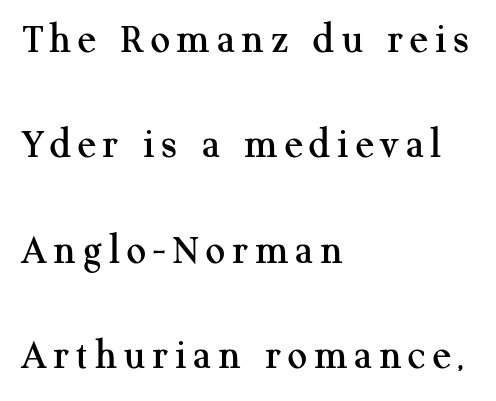
Each new line begins a long way beneath the previous one. The glyphs in this specimen are seriffed. Rendered with straight, roman letterforms. The baseline area is clear. Looks like regular typesetting: each glyph gets only the width it needs. All the whitespace from short lines collects on the right.
